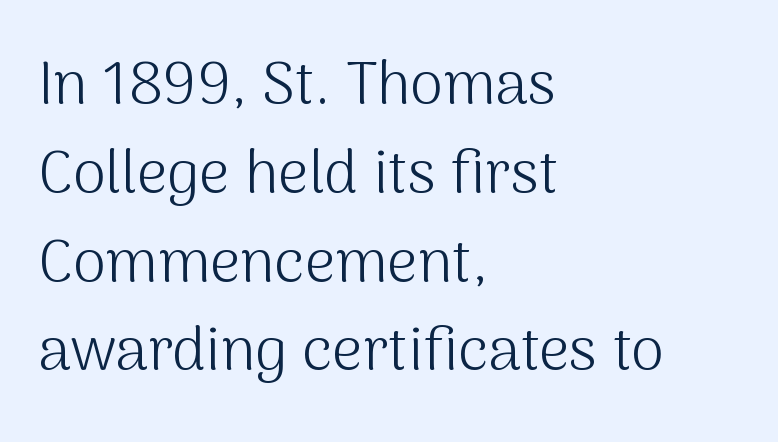
Q: Is the text bold? A: No.
Q: Is the text italic (slanted)? A: No, it is upright.
Q: Is the typeface a serif or a sans-serif typeface? A: Sans-serif.
Q: Is the text underlined? A: No.
Q: How is the paragraph aligned? A: Left-aligned.
Q: Is the spacing between letters normal or unusually wide? A: Normal.
Q: Is the spacing between lines tight, normal or loose? A: Normal.
Q: Width (condensed, normal, or wide)? A: Normal.
Q: Stroke contrast? A: Medium.
Q: x-height? A: Medium.
Q: Monospaced? A: No.
